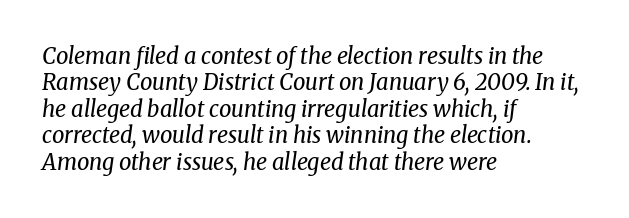
{"italic": "yes", "lean": "right", "slant_degrees": 8, "bold": "no", "underline": "no", "align": "left", "line_spacing_ratio": 1.2, "letter_spacing": "normal", "letter_spacing_em": 0.0, "glyph_px": 22}
